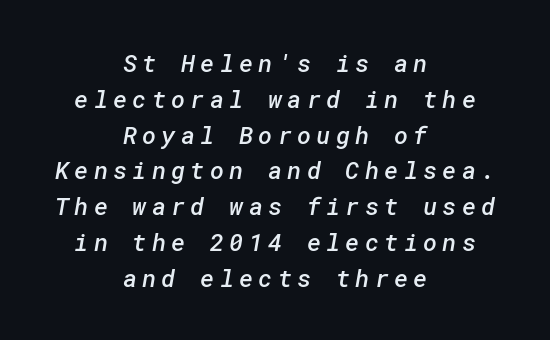
Its strokes are somewhat broadened, the hallmark of semibold type. Regarding leading, the lines here are spaced in the standard way. Letters rest on an invisible, unmarked baseline. This sample uses expanded letter spacing, leaving extra air between glyphs. The typesetter chose a symmetrical, centered arrangement here.
